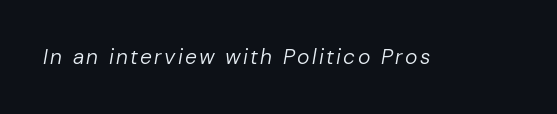
The image shows 21 px text type, italic (leaning right); set not underlined.
